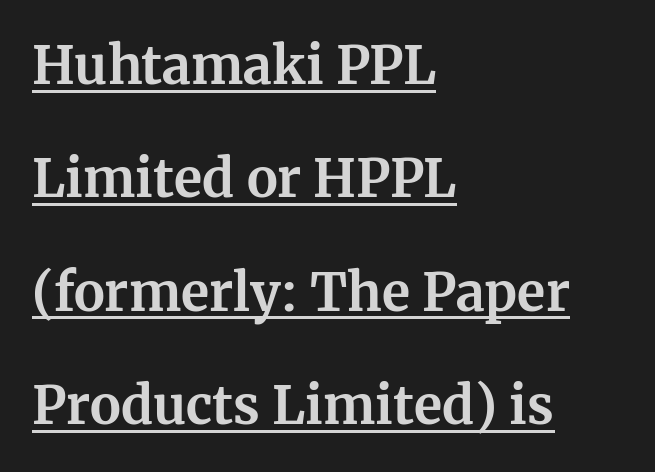
The image shows 52 px bold serif type, upright; set left-aligned, loose line spacing (2.18x), normal letter spacing, underlined; medium stroke contrast and a medium x-height.
